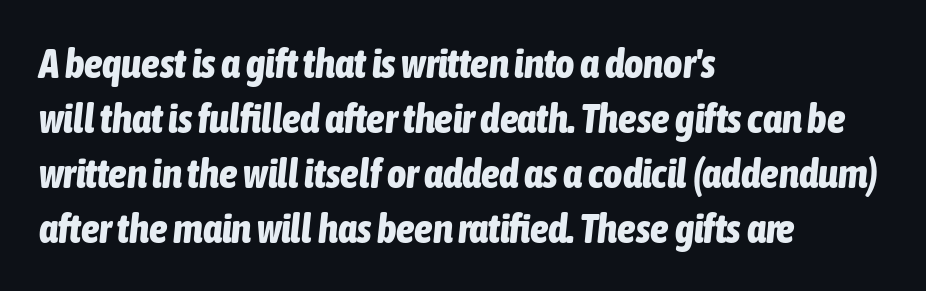
Compared with a centered layout, this one pins lines to the left instead. Honestly, the letter spacing is just normal — you wouldn't notice it. If you measured baseline to baseline, you'd find a middling distance. Heft: maximum for text — a bold. Each letter keeps its own natural width here, so spacing adapts to shape. The space directly below the letters is spotless.
